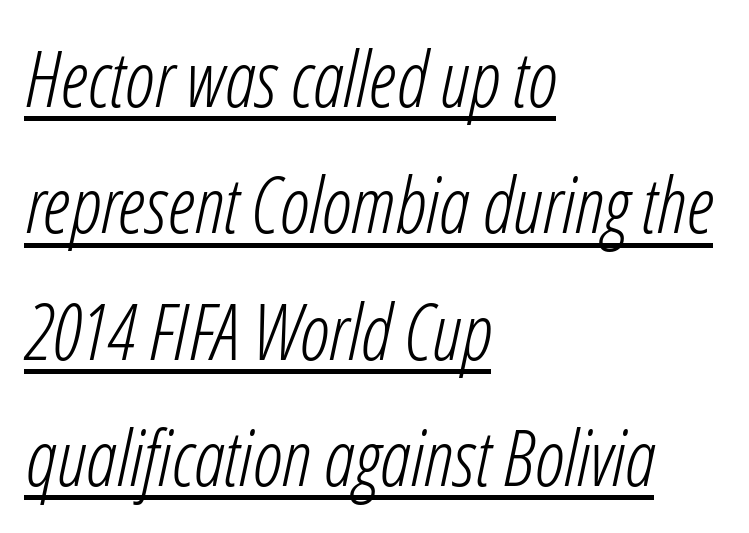
The image shows 77 px light, condensed type, italic (leaning right); set left-aligned, normal line spacing (1.64x), normal letter spacing, underlined; low stroke contrast and a medium x-height.
